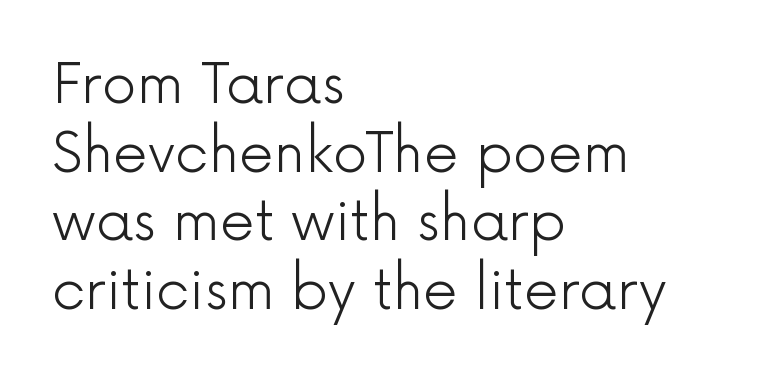
Q: Is the text bold? A: No.
Q: Is the text italic (slanted)? A: No, it is upright.
Q: Is the typeface a serif or a sans-serif typeface? A: Sans-serif.
Q: Is the text underlined? A: No.
Q: How is the paragraph aligned? A: Left-aligned.
Q: Is the spacing between letters normal or unusually wide? A: Normal.
Q: Is the spacing between lines tight, normal or loose? A: Normal.
Q: Width (condensed, normal, or wide)? A: Normal.
Q: x-height? A: Medium.
Q: Monospaced? A: No.
